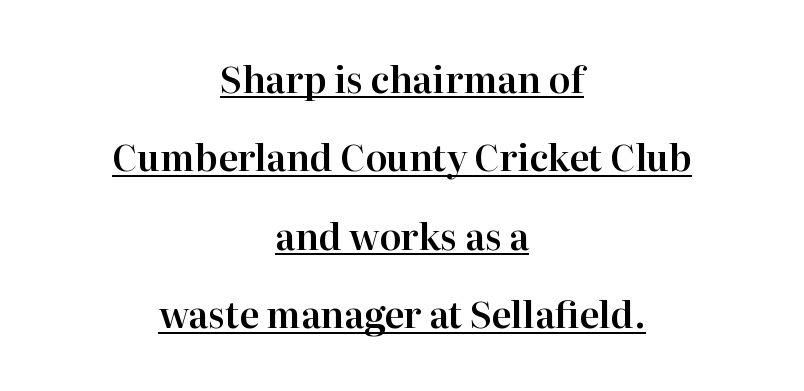
The passage shown is typed in a proportional face where columns would drift. There is no visible air inserted between adjacent glyphs. If you drew a line through each stem, it would be perfectly vertical. The face used here appears with an underline applied.
